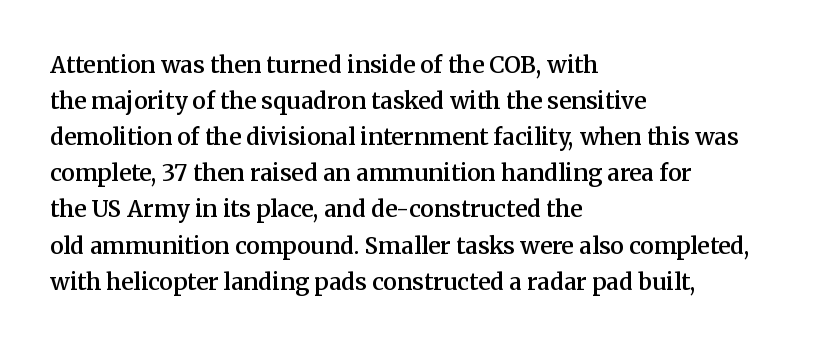
{"italic": "no", "bold": "semi", "underline": "no", "align": "left", "line_spacing": "normal", "line_spacing_ratio": 1.57, "letter_spacing": "normal", "letter_spacing_em": 0.0, "glyph_px": 23}
